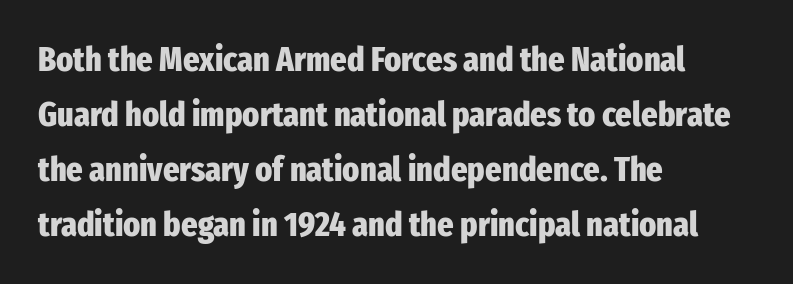
Q: Is the text bold? A: Yes.
Q: Is the text italic (slanted)? A: No, it is upright.
Q: Is the typeface a serif or a sans-serif typeface? A: Sans-serif.
Q: Is the text underlined? A: No.
Q: How is the paragraph aligned? A: Left-aligned.
Q: Is the spacing between letters normal or unusually wide? A: Normal.
Q: Is the spacing between lines tight, normal or loose? A: Normal.
Q: Width (condensed, normal, or wide)? A: Condensed.
Q: Stroke contrast? A: Low.
Q: x-height? A: Medium.
Q: Monospaced? A: No.
